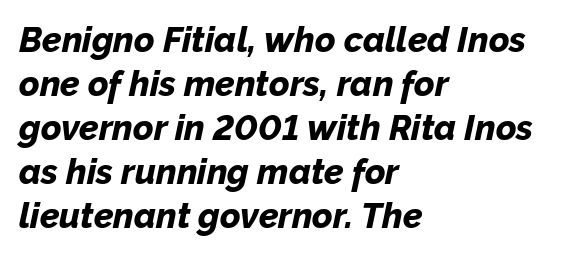
Q: Is the text bold? A: Yes.
Q: Is the text italic (slanted)? A: Yes, it leans right by about 12 degrees.
Q: Is the text underlined? A: No.
Q: How is the paragraph aligned? A: Left-aligned.
Q: Is the spacing between letters normal or unusually wide? A: Normal.
Q: Is the spacing between lines tight, normal or loose? A: Normal.
Q: Width (condensed, normal, or wide)? A: Normal.
Q: Stroke contrast? A: Low.
Q: x-height? A: Medium.
Q: Monospaced? A: No.
